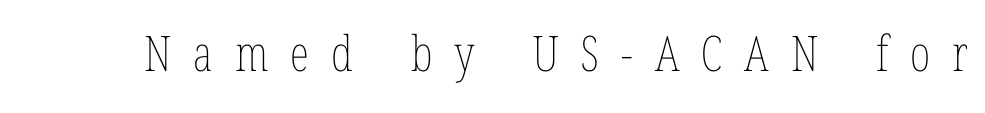
Type without underlining. This is not heavy type; no bold has been used. Think of a printed novel: that variable character pitch is what you see here. The type is letterspaced generously, with wide tracking. The lettering stays uniformly vertical, giving the passage a roman look.
